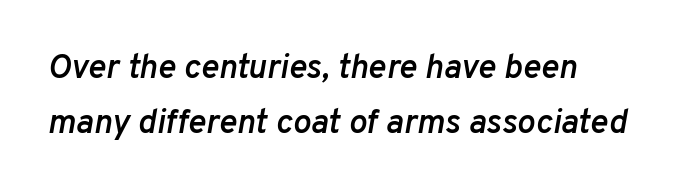
Q: Is the text bold? A: Semi-bold.
Q: Is the text italic (slanted)? A: Yes, it leans right by about 10 degrees.
Q: Is the text underlined? A: No.
Q: Is the spacing between letters normal or unusually wide? A: Normal.
Q: Is the spacing between lines tight, normal or loose? A: Normal.
Q: Width (condensed, normal, or wide)? A: Normal.
Q: Stroke contrast? A: Low.
Q: x-height? A: Medium.
Q: Monospaced? A: No.
